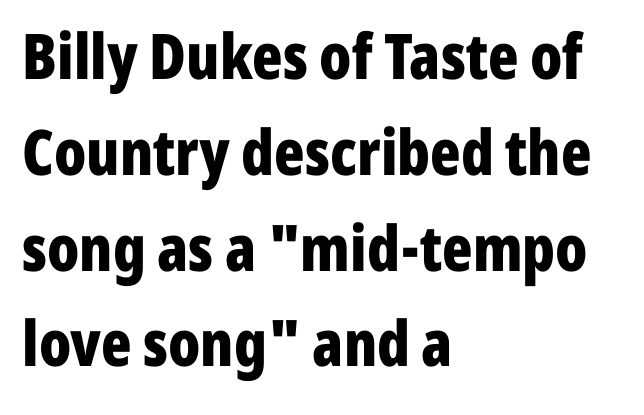
{"serif": "no", "italic": "no", "bold": "yes", "weight": "bold", "width": "condensed", "stroke_contrast": "low", "x_height": "medium", "monospaced": "no", "underline": "no", "align": "left", "line_spacing": "normal", "line_spacing_ratio": 1.52, "letter_spacing": "normal", "letter_spacing_em": 0.0, "glyph_px": 63}
